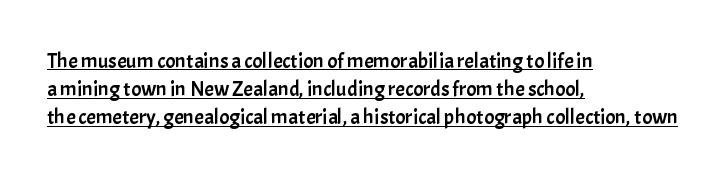
{"italic": "no", "underline": "yes", "align": "left", "line_spacing": "normal", "line_spacing_ratio": 1.34, "letter_spacing": "normal", "letter_spacing_em": 0.0, "glyph_px": 21}
